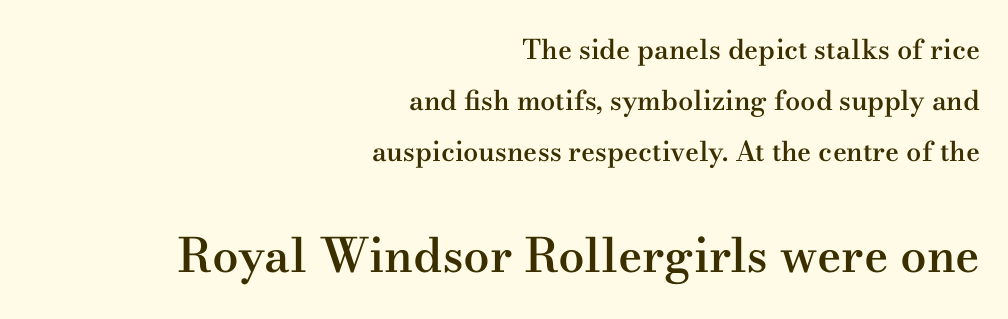
{"serif": "yes", "italic": "no", "bold": "semi", "weight": "semibold", "width": "wide", "stroke_contrast": "medium", "x_height": "small", "monospaced": "no", "underline": "no", "align": "right", "line_spacing_ratio": 1.89, "letter_spacing": "normal", "letter_spacing_em": 0.0, "larger_block": "second", "size_ratio": 1.74, "glyph_px": 47}
